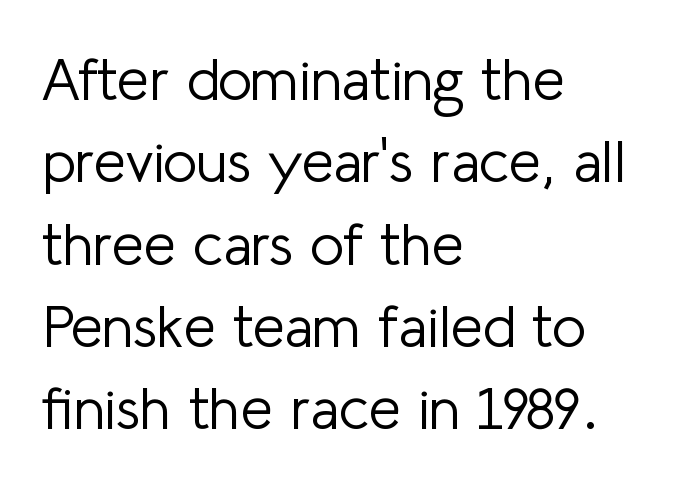
Ordinary non-slanted type is in use. You could not count columns in this text — the font is proportionally spaced. Are there feet on the stems? There aren't — it's a sans. Does extra space separate the letters? No, they use regular spacing. Each row of text sits above clean, open space.
